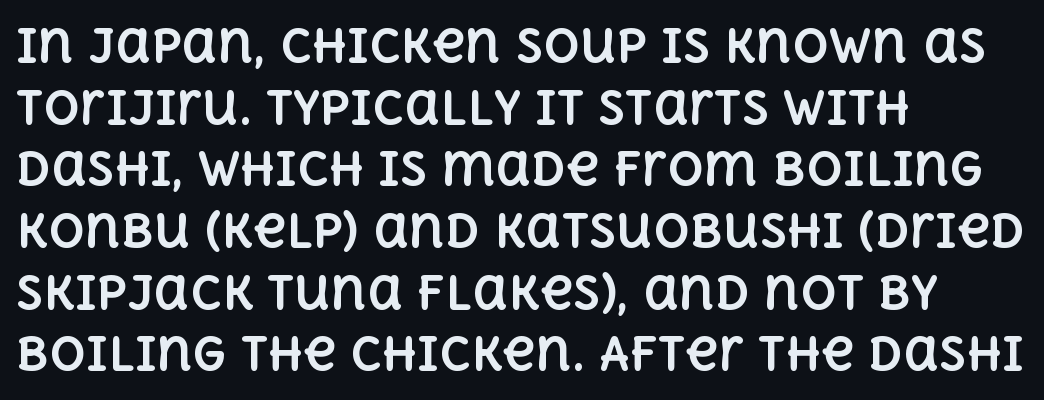
The image shows 45 px bold type, upright; set left-aligned, normal line spacing (1.37x), normal letter spacing, not underlined; a large x-height.
